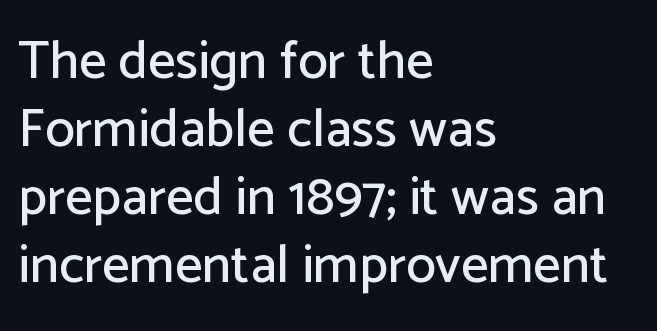
Reading down the column, the eye jumps a familiar distance to each next line. The letters stand straight up with perfectly vertical stems. Observe the ordinary spacing: letters are neighbours, not strangers. This sample has the flowing, uneven cadence of proportional lettering. Caption: multi-line text, flush left, ragged right.
